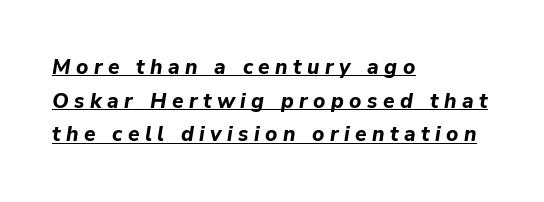
The image shows 21 px bold type, italic (leaning right); set left-aligned, normal line spacing (1.6x), unusually wide letter spacing (+0.26 em), underlined.
